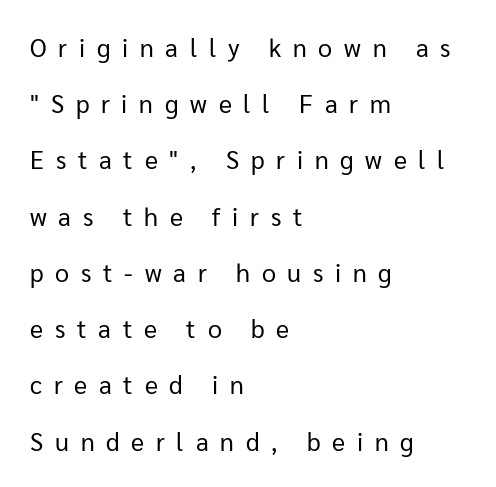
Baseline-to-baseline distance is far greater than the letter height. Each line starts at the same left margin while the right side varies. Someone cranked the tracking dial way up on this one. The passage shown is not bold in any degree. Every stem runs plumb, perpendicular to the baseline. Rule under the text: the space is simply empty.
